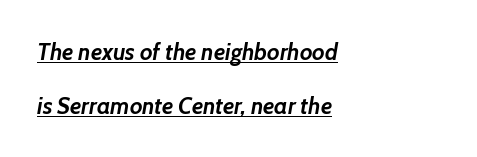
{"italic": "yes", "lean": "right", "slant_degrees": 7, "bold": "yes", "underline": "yes", "align": "left", "line_spacing": "loose", "line_spacing_ratio": 2.33, "letter_spacing": "normal", "letter_spacing_em": 0.0, "glyph_px": 23}
